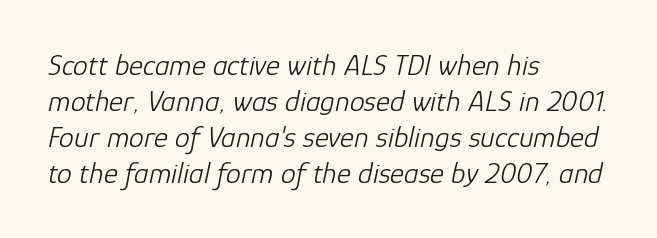
The weight would be labelled regular, book, light, or lighter still. Observe the ordinary spacing: letters are neighbours, not strangers. Tall strokes in this sample are angled rather than plumb. Every row of glyphs begins at an identical x-position on the left.
